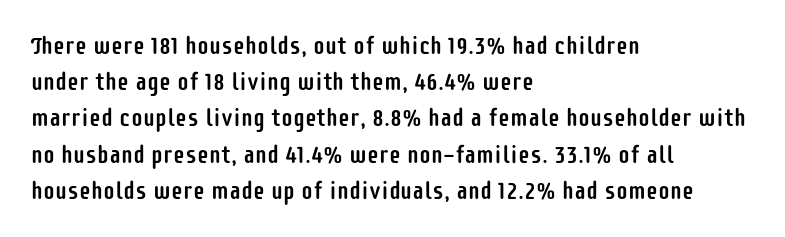
Q: Is the text italic (slanted)? A: No, it is upright.
Q: Is the text underlined? A: No.
Q: How is the paragraph aligned? A: Left-aligned.
Q: Is the spacing between letters normal or unusually wide? A: Normal.
Q: Is the spacing between lines tight, normal or loose? A: Normal.
